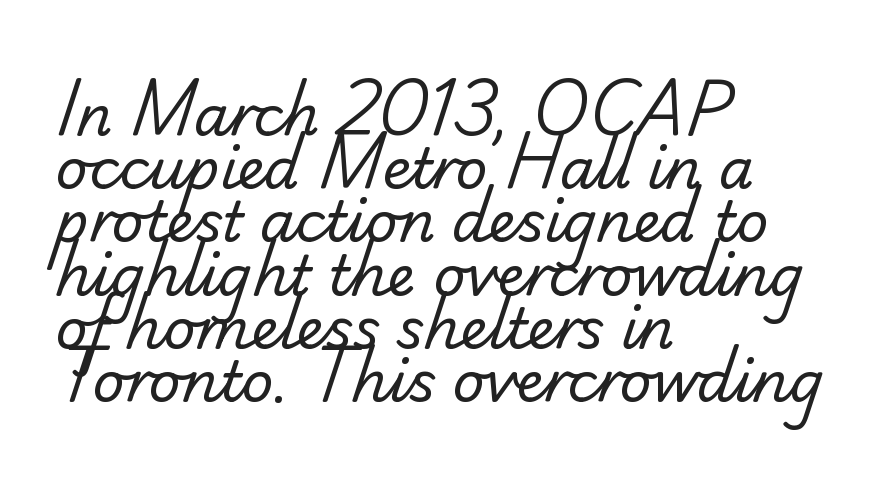
The image shows 56 px regular-weight sans-serif type; set left-aligned, tight line spacing (0.95x), normal letter spacing, not underlined; low stroke contrast and a small x-height.
